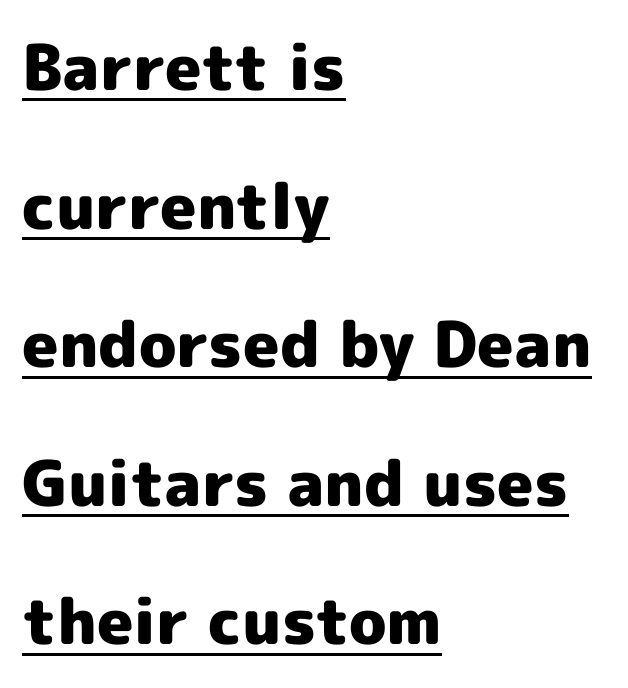
Q: Is the text bold? A: Yes.
Q: Is the text italic (slanted)? A: No, it is upright.
Q: Is the typeface a serif or a sans-serif typeface? A: Sans-serif.
Q: Is the text underlined? A: Yes.
Q: How is the paragraph aligned? A: Left-aligned.
Q: Is the spacing between letters normal or unusually wide? A: Normal.
Q: Is the spacing between lines tight, normal or loose? A: Loose.
Q: Width (condensed, normal, or wide)? A: Normal.
Q: x-height? A: Medium.
Q: Monospaced? A: No.
